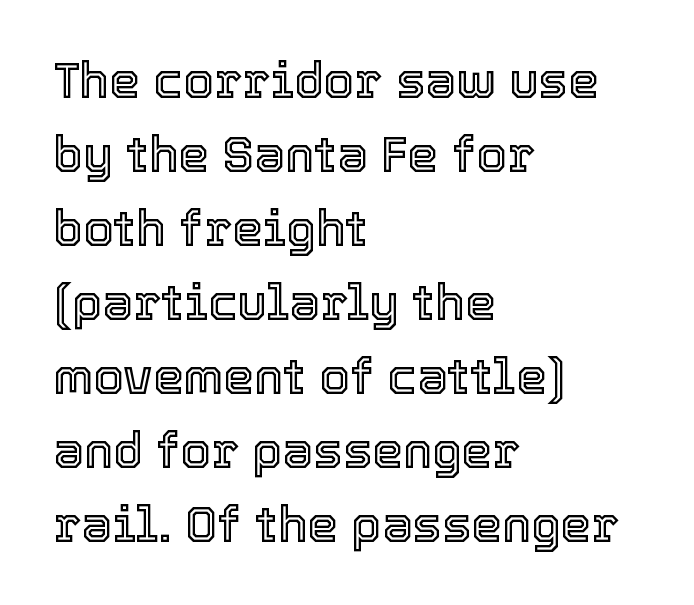
The lines sit at an ordinary, default distance from one another. Bare-footed words on every line. Think of a printed novel: that variable character pitch is what you see here. The typography opts for an upright posture over an oblique one. Horizontally, the lines are justified to the leading edge only.
